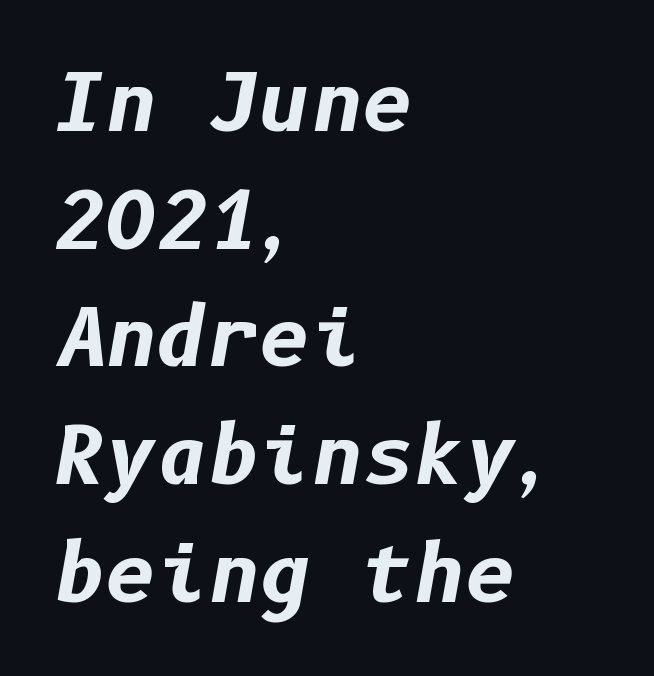
The image shows 79 px bold type, italic (leaning right); set left-aligned, normal line spacing (1.49x), normal letter spacing, not underlined; low stroke contrast and a medium x-height.
